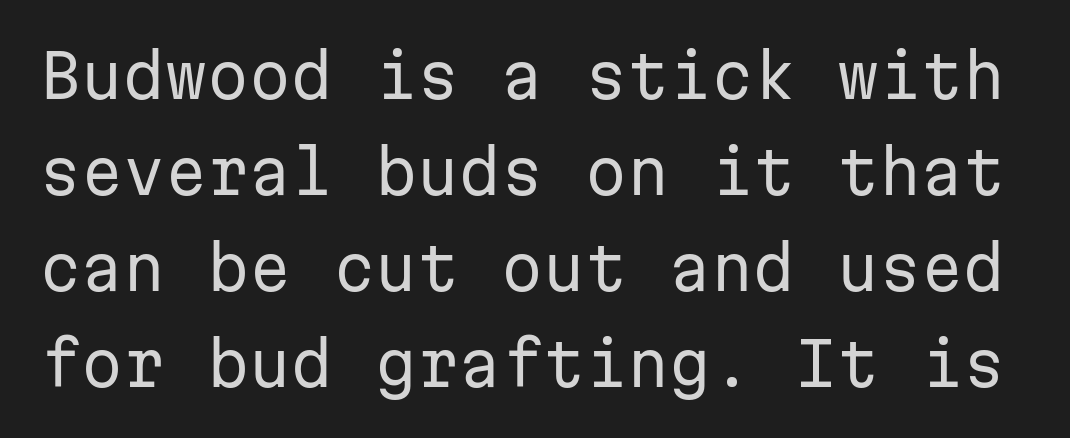
The image shows 60 px regular-weight sans-serif type, upright, monospaced; set normal line spacing (1.6x), normal letter spacing, not underlined; low stroke contrast and a medium x-height.
